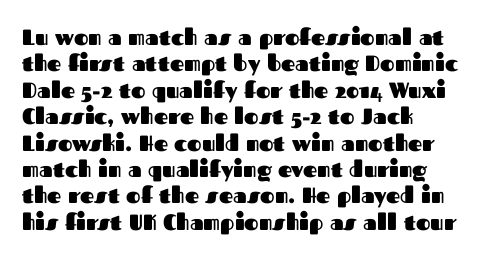
{"italic": "no", "bold": "yes", "underline": "no", "align": "left", "line_spacing_ratio": 1.2, "letter_spacing": "normal", "letter_spacing_em": 0.0, "glyph_px": 22}
